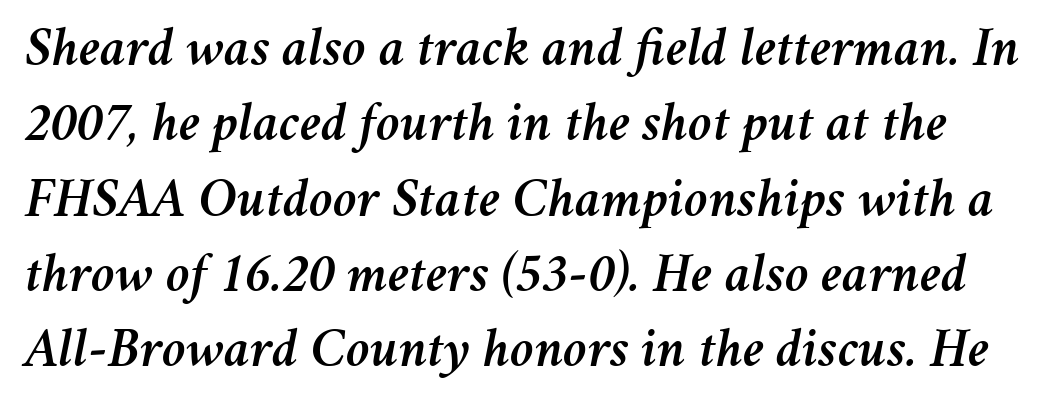
Plain, unruled lines of type. Think of a printed novel: that variable character pitch is what you see here. A typesetter would call this zero additional tracking. The rendering applies a slant to the glyphs. Interline gaps are of average width in this sample.
